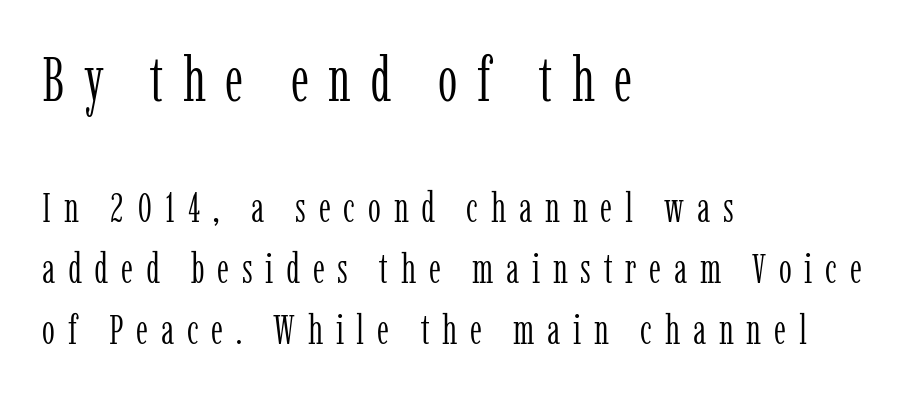
{"serif": "yes", "italic": "no", "bold": "no", "weight": "light", "width": "condensed", "stroke_contrast": "low", "x_height": "medium", "monospaced": "no", "underline": "no", "align": "left", "line_spacing": "normal", "line_spacing_ratio": 1.48, "letter_spacing": "wide", "letter_spacing_em": 0.31, "larger_block": "first", "size_ratio": 1.51, "glyph_px": 62}
